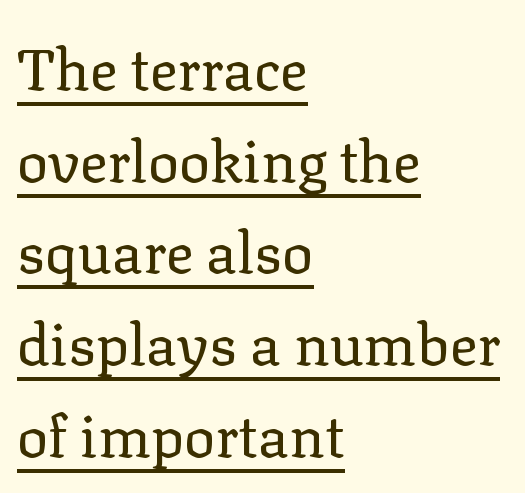
Q: Is the text bold? A: No.
Q: Is the text italic (slanted)? A: No, it is upright.
Q: Is the typeface a serif or a sans-serif typeface? A: Serif.
Q: Is the text underlined? A: Yes.
Q: How is the paragraph aligned? A: Left-aligned.
Q: Is the spacing between letters normal or unusually wide? A: Normal.
Q: Is the spacing between lines tight, normal or loose? A: Normal.
Q: Width (condensed, normal, or wide)? A: Normal.
Q: Stroke contrast? A: Low.
Q: x-height? A: Medium.
Q: Monospaced? A: No.
